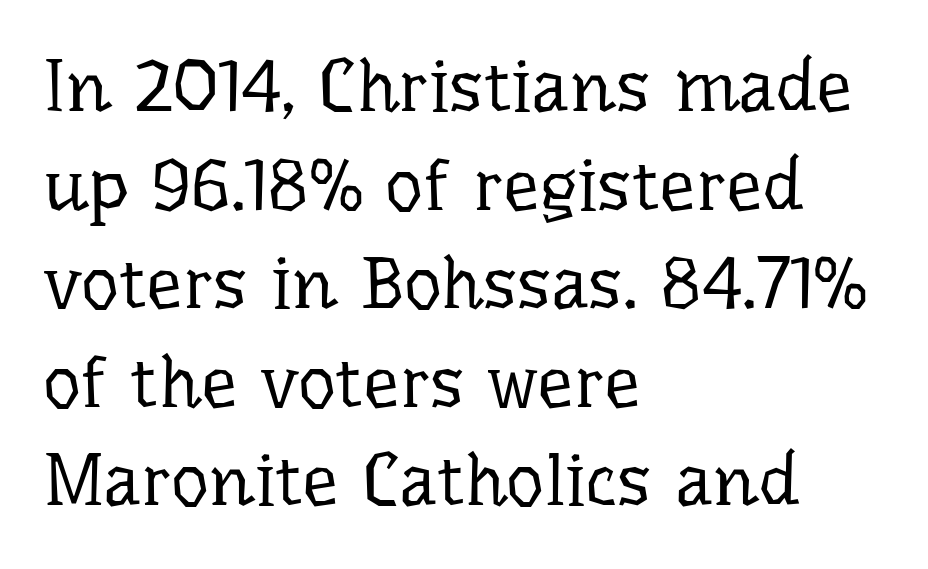
Q: Is the text bold? A: No.
Q: Is the text italic (slanted)? A: No, it is upright.
Q: Is the typeface a serif or a sans-serif typeface? A: Serif.
Q: Is the text underlined? A: No.
Q: How is the paragraph aligned? A: Left-aligned.
Q: Is the spacing between letters normal or unusually wide? A: Normal.
Q: Is the spacing between lines tight, normal or loose? A: Normal.
Q: Width (condensed, normal, or wide)? A: Normal.
Q: Stroke contrast? A: Low.
Q: x-height? A: Medium.
Q: Monospaced? A: No.
